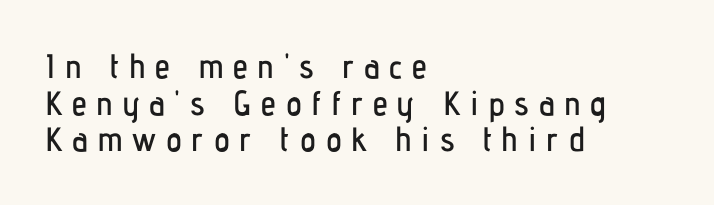
Every character sits straight up, as roman type does. Lines of text with bare space underneath. A typesetter would call this proportional, since set widths differ per character. A classic flush-left, rag-right setting is used for this passage.
